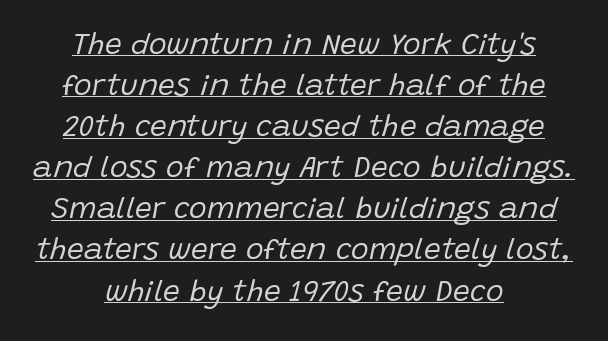
Does the leading feel generous? No, just average. Would a proofreader flag this as italicized? Yes. Is this a fixed-width face? No — the glyphs have proportional, varying widths. Standard letterfit; no display-style spreading of the glyphs. The lettering is marked with a stroke running underneath it.
